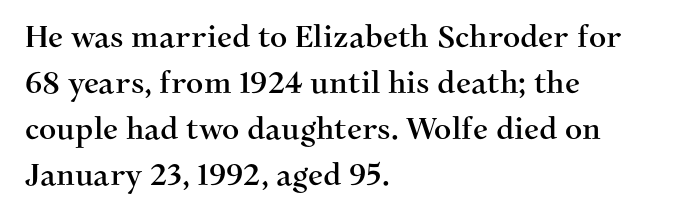
The image shows 30 px serif type, upright; set left-aligned, normal line spacing (1.53x), normal letter spacing, not underlined; medium stroke contrast and a medium x-height.
